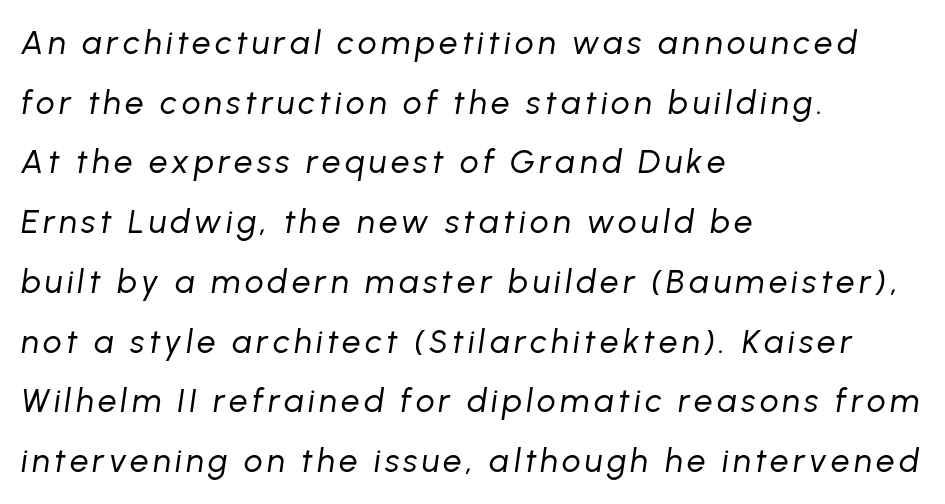
The passage shown leans; its letterforms are oblique. Line beginnings align vertically; line endings do not. Is the type heavy? It reads as light-to-regular instead. The passage shown is typed in a proportional face where columns would drift. Clear beneath every line of the passage.
